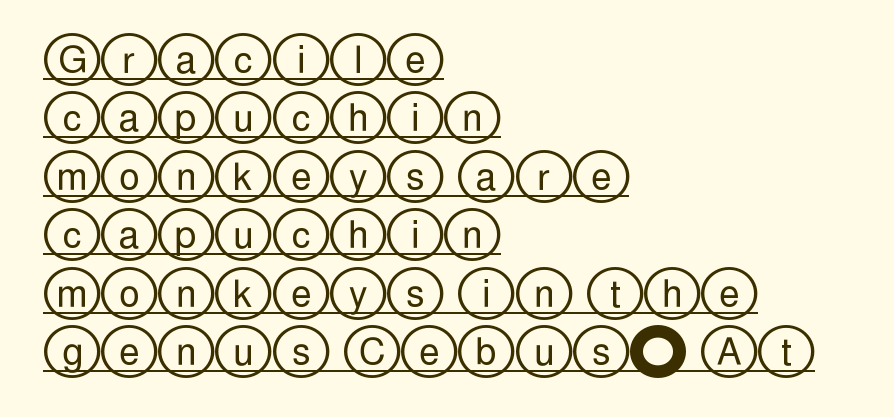
Q: Is the text italic (slanted)? A: No, it is upright.
Q: Is the text underlined? A: Yes.
Q: How is the paragraph aligned? A: Left-aligned.
Q: Is the spacing between letters normal or unusually wide? A: Normal.
Q: Is the spacing between lines tight, normal or loose? A: Normal.
Q: Width (condensed, normal, or wide)? A: Wide.
Q: x-height? A: Large.
